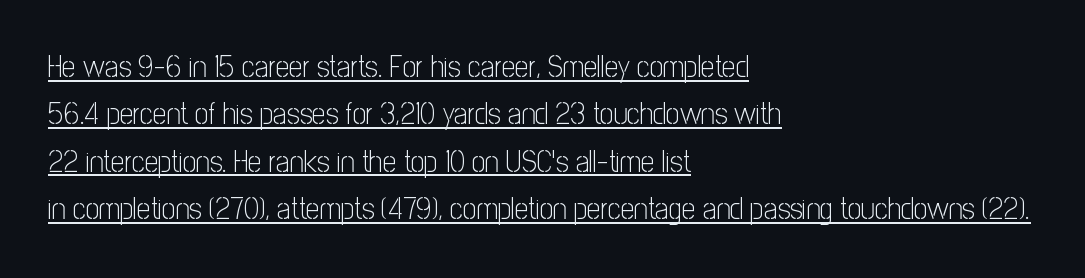
The image shows 30 px light, condensed sans-serif type, upright; set left-aligned, normal line spacing (1.58x), normal letter spacing, underlined; low stroke contrast and a medium x-height.
